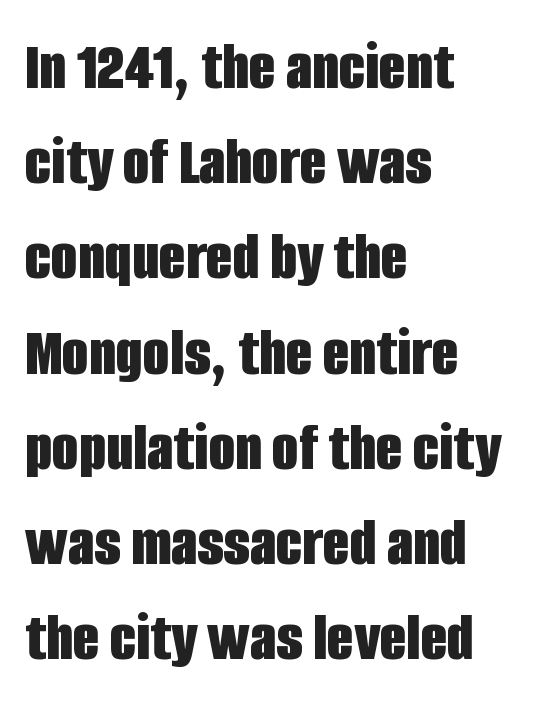
{"serif": "no", "italic": "no", "bold": "yes", "weight": "bold", "width": "condensed", "stroke_contrast": "low", "x_height": "large", "monospaced": "no", "underline": "no", "align": "left", "line_spacing": "normal", "line_spacing_ratio": 1.38, "letter_spacing": "normal", "letter_spacing_em": 0.0, "glyph_px": 69}
